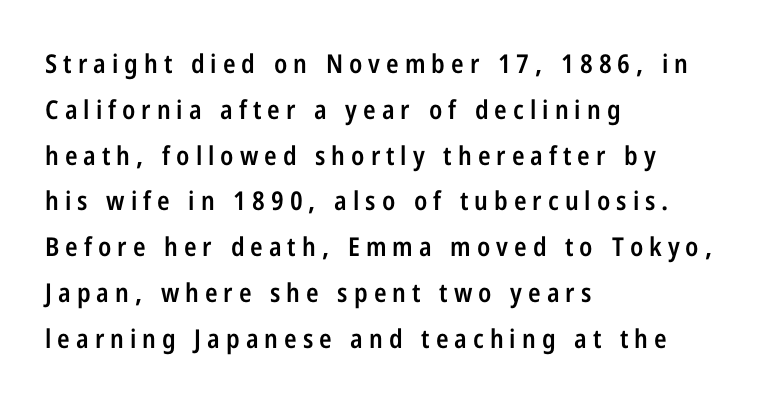
Do the letters lean? They stand straight. There is plenty of visible air inserted between adjacent glyphs. Just letters on the line, the space beneath them empty. In CSS terms this would be text-align: left. The strokes are fattened partway — semibold, not bold.
